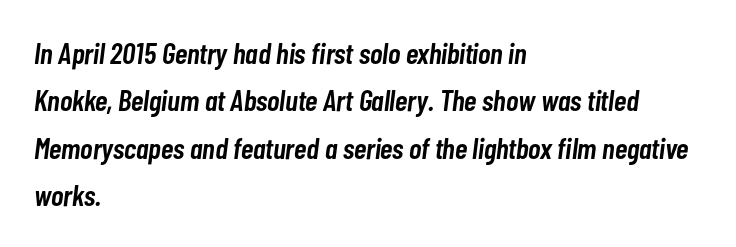
{"italic": "yes", "lean": "right", "slant_degrees": 7, "bold": "semi", "weight": "semibold", "width": "condensed", "stroke_contrast": "low", "x_height": "medium", "monospaced": "no", "underline": "no", "align": "left", "line_spacing": "normal", "line_spacing_ratio": 1.58, "letter_spacing": "normal", "letter_spacing_em": 0.0, "glyph_px": 30}
